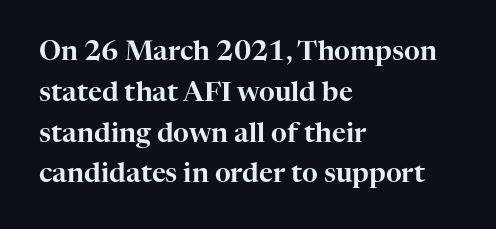
{"italic": "no", "underline": "no", "align": "left", "line_spacing": "normal", "line_spacing_ratio": 1.51, "letter_spacing": "normal", "letter_spacing_em": 0.0, "glyph_px": 27}
